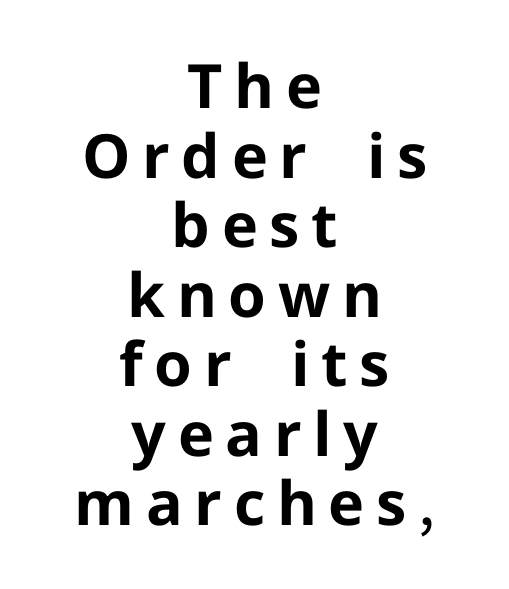
The image shows 61 px bold sans-serif type, upright; set centered, tight line spacing (1.14x), not underlined; low stroke contrast and a medium x-height.
